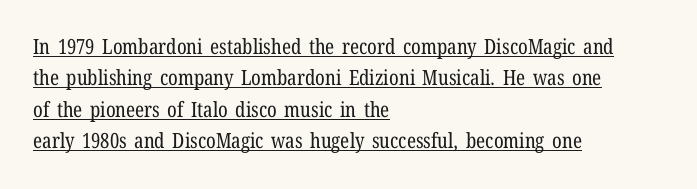
Q: Is the text bold? A: No.
Q: Is the text italic (slanted)? A: No, it is upright.
Q: Is the text underlined? A: Yes.
Q: How is the paragraph aligned? A: Left-aligned.
Q: Is the spacing between letters normal or unusually wide? A: Normal.
Q: Is the spacing between lines tight, normal or loose? A: Normal.
